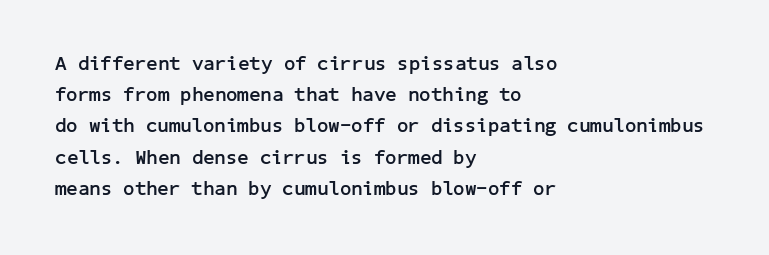
Q: Is the text bold? A: Yes.
Q: Is the text italic (slanted)? A: No, it is upright.
Q: Is the text underlined? A: No.
Q: How is the paragraph aligned? A: Left-aligned.
Q: Is the spacing between letters normal or unusually wide? A: Normal.
Q: Is the spacing between lines tight, normal or loose? A: Normal.
